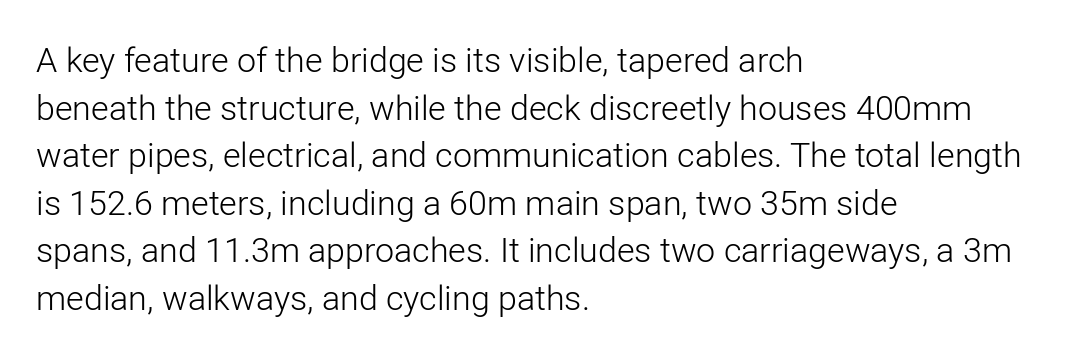
Q: Is the text bold? A: No.
Q: Is the text italic (slanted)? A: No, it is upright.
Q: Is the typeface a serif or a sans-serif typeface? A: Sans-serif.
Q: Is the text underlined? A: No.
Q: How is the paragraph aligned? A: Left-aligned.
Q: Is the spacing between letters normal or unusually wide? A: Normal.
Q: Is the spacing between lines tight, normal or loose? A: Normal.
Q: Width (condensed, normal, or wide)? A: Normal.
Q: Stroke contrast? A: Low.
Q: x-height? A: Medium.
Q: Monospaced? A: No.
